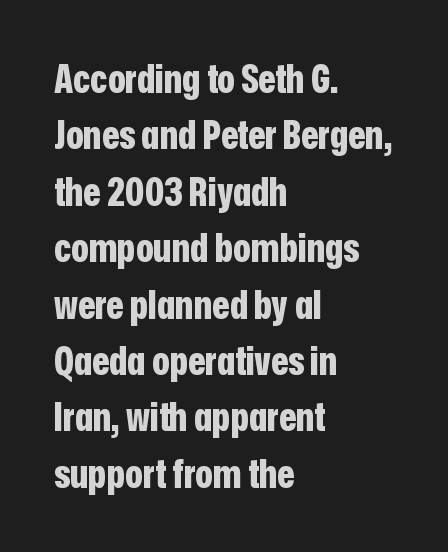
The image shows 40 px bold, condensed sans-serif type, upright; set left-aligned, normal line spacing (1.41x), normal letter spacing, not underlined; low stroke contrast and a medium x-height.
